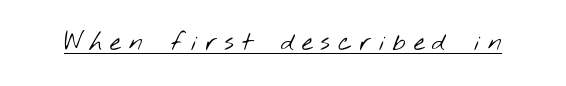
{"bold": "no", "underline": "yes", "letter_spacing": "wide", "letter_spacing_em": 0.31, "glyph_px": 25}
